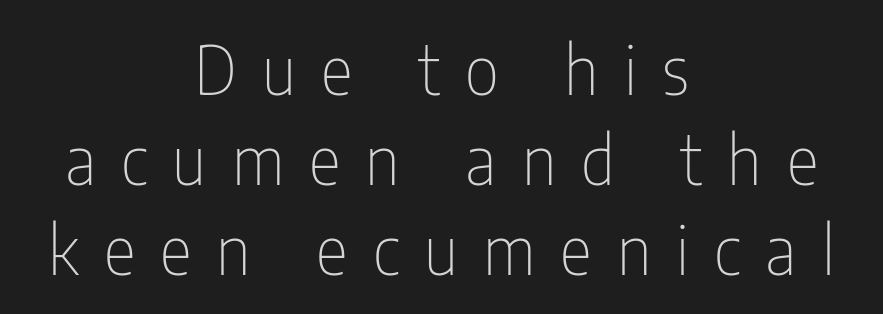
The image shows 68 px thin, condensed sans-serif type, upright; set centered, normal line spacing (1.32x), unusually wide letter spacing (+0.37 em), not underlined; low stroke contrast and a medium x-height.
